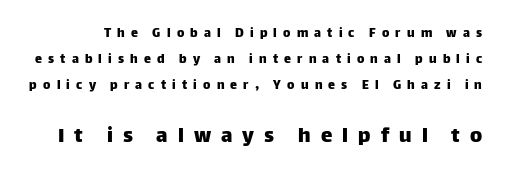
The image shows 23 px text type, upright; set line spacing 1.85x, unusually wide letter spacing (+0.44 em), not underlined; the second (bottom) block is 1.64x larger.
